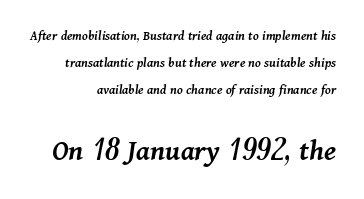
{"italic": "yes", "lean": "right", "slant_degrees": 11, "bold": "semi", "weight": "semibold", "width": "normal", "stroke_contrast": "medium", "x_height": "medium", "monospaced": "no", "underline": "no", "line_spacing": "loose", "line_spacing_ratio": 1.94, "letter_spacing": "normal", "letter_spacing_em": 0.0, "larger_block": "second", "size_ratio": 2.21, "glyph_px": 31}
